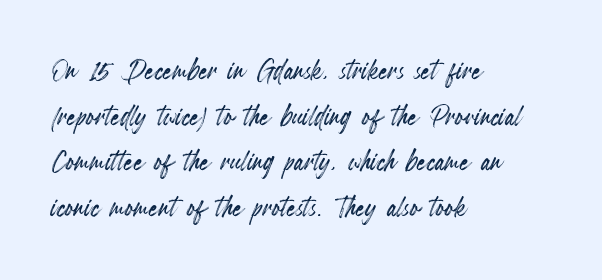
The image shows 36 px condensed type; set left-aligned, normal line spacing (1.27x), normal letter spacing, not underlined; a small x-height.
